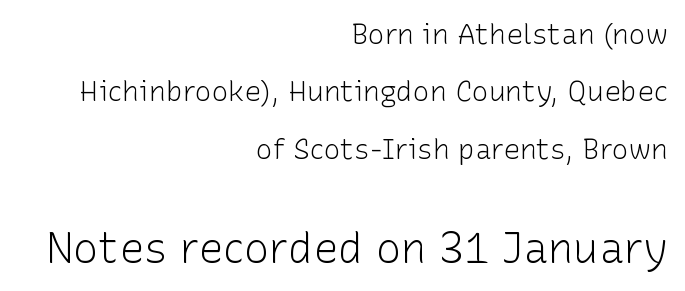
The strokes carry an ordinary text weight at most. The setting favours the right margin, as signatures and pull-quotes sometimes do. These lines are rendered in a variable-pitch font. In terms of letterform style, serifs are entirely absent.
